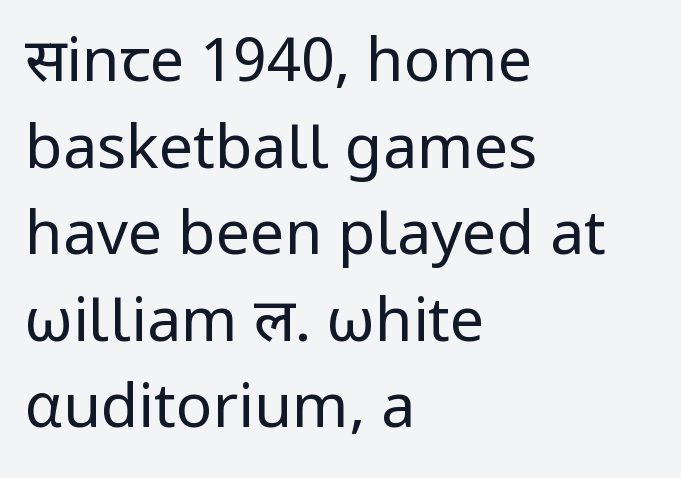
{"serif": "no", "italic": "no", "bold": "no", "weight": "regular", "width": "normal", "stroke_contrast": "low", "x_height": "medium", "monospaced": "no", "underline": "no", "align": "left", "line_spacing": "normal", "line_spacing_ratio": 1.42, "letter_spacing": "normal", "letter_spacing_em": 0.0, "glyph_px": 61}
